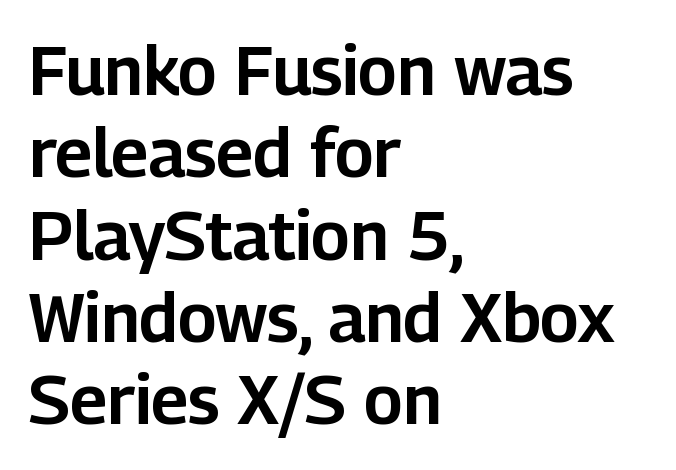
The image shows 68 px sans-serif type, upright; set left-aligned, line spacing 1.21x, normal letter spacing, not underlined; low stroke contrast and a medium x-height.
